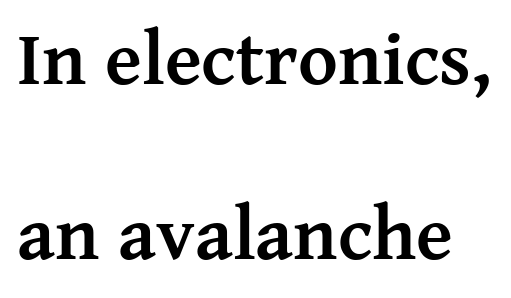
The image shows 76 px semibold serif type, upright; set loose line spacing (2.3x), normal letter spacing, not underlined; medium stroke contrast and a medium x-height.
